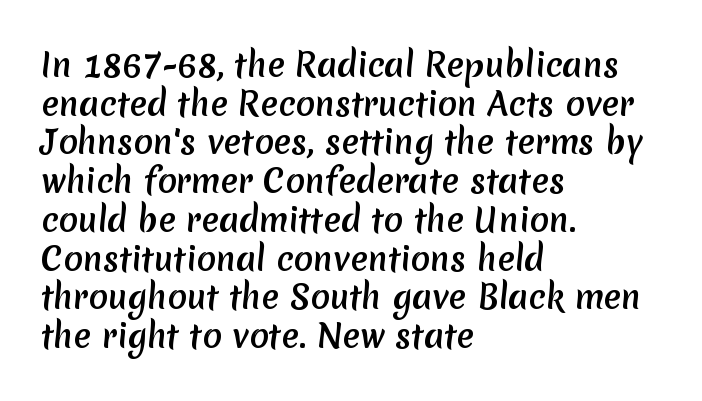
Does extra space separate the letters? No, they use regular spacing. The paragraph shown leans on its left margin. A typesetter would call this proportional, since set widths differ per character. The foot of each line stays bare and open.
